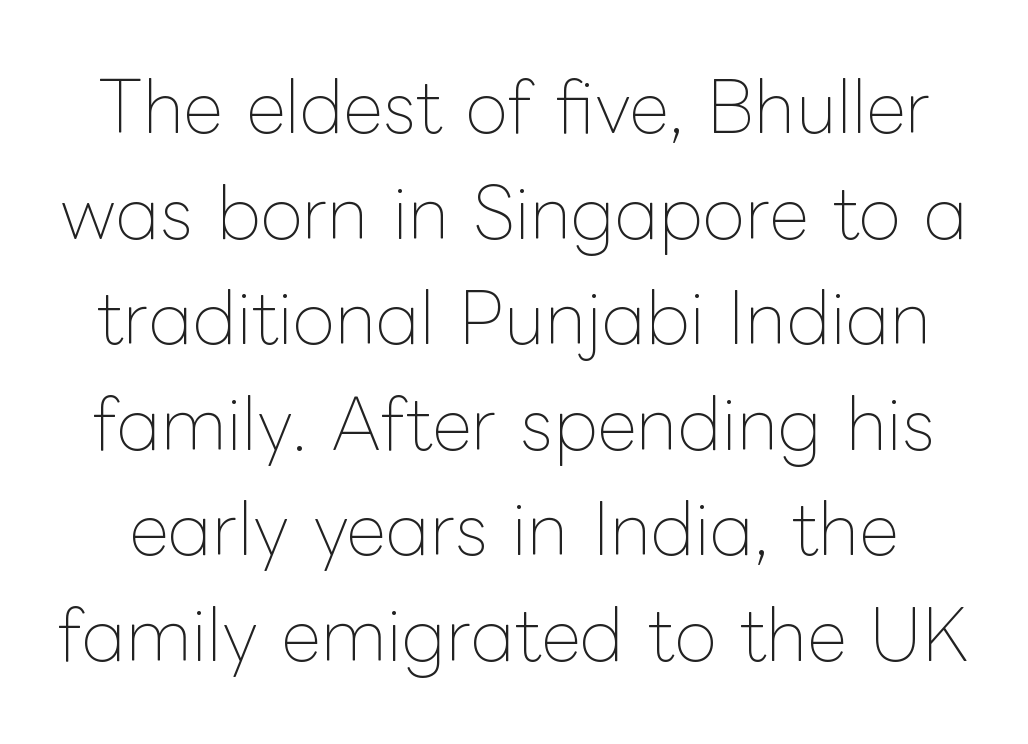
Every stem runs plumb, perpendicular to the baseline. Quick note: underline off. The font is comparable to plain body text, perhaps lighter. Character widths vary here, with narrow letters taking less room than wide ones.
